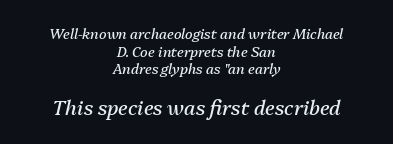
The image shows 20 px text type, italic (leaning right); set centered, normal line spacing (1.26x), normal letter spacing, not underlined; the second (bottom) block is 1.43x larger.
